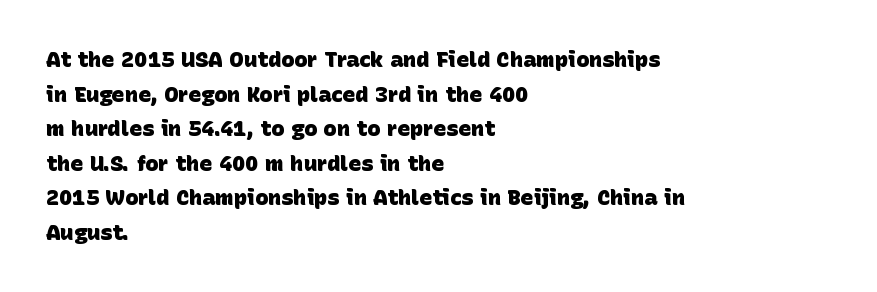
Q: Is the text bold? A: Yes.
Q: Is the text underlined? A: No.
Q: How is the paragraph aligned? A: Left-aligned.
Q: Is the spacing between letters normal or unusually wide? A: Normal.
Q: Is the spacing between lines tight, normal or loose? A: Normal.
